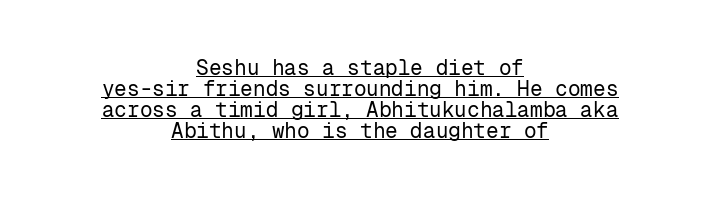
The image shows 21 px text type, upright; set centered, tight line spacing (1.0x), normal letter spacing, underlined.
